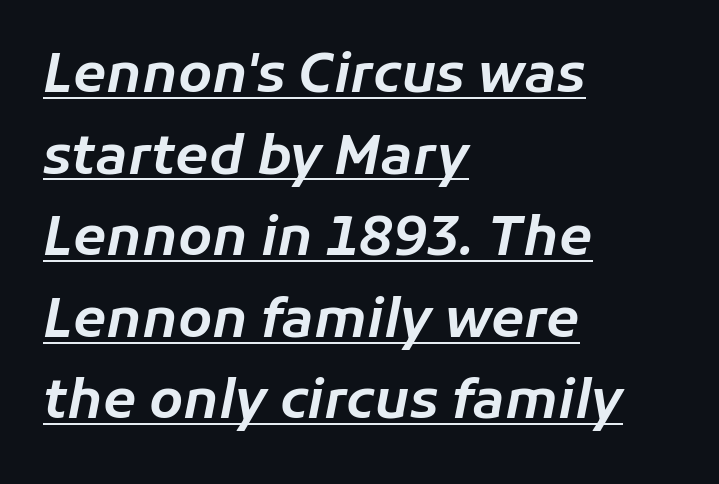
The rag falls on the right side of this text block. Leading: standard. You can see a thin bar hugging the bottom of the glyphs. Nobody touched the tracking dial on this one. These lines are rendered in a variable-pitch font.
